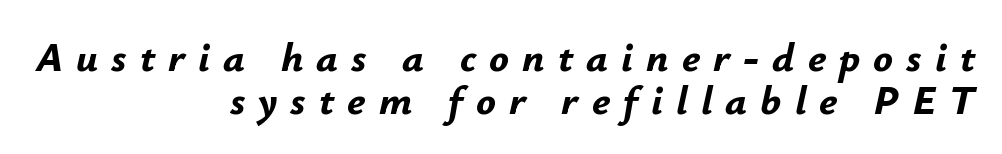
{"italic": "yes", "lean": "right", "slant_degrees": 12, "bold": "yes", "weight": "bold", "width": "normal", "stroke_contrast": "low", "x_height": "small", "monospaced": "no", "underline": "no", "align": "right", "line_spacing": "tight", "line_spacing_ratio": 1.05, "letter_spacing": "wide", "letter_spacing_em": 0.32, "glyph_px": 41}
